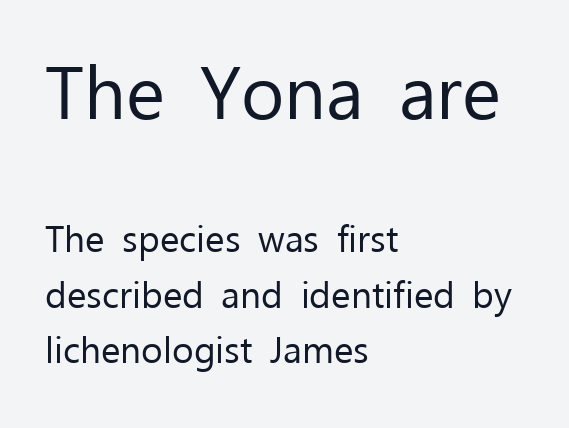
The image shows 74 px regular-weight sans-serif type, upright; set left-aligned, normal line spacing (1.5x), normal letter spacing, not underlined; the first (top) block is 2.0x larger; low stroke contrast and a medium x-height.
